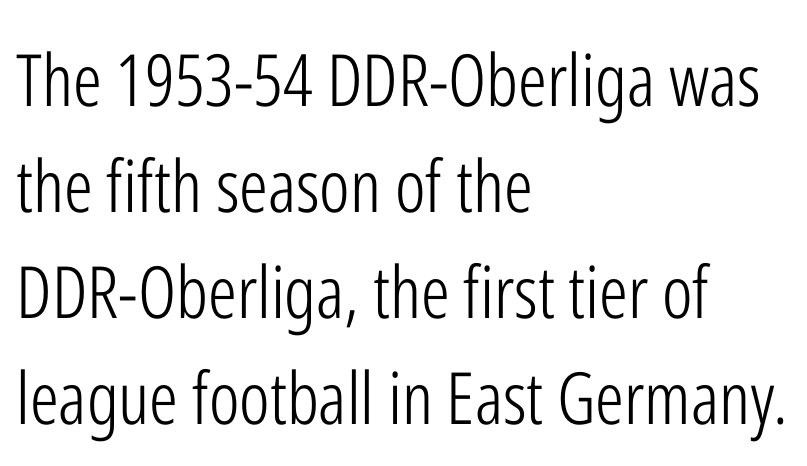
Q: Is the text bold? A: No.
Q: Is the text italic (slanted)? A: No, it is upright.
Q: Is the typeface a serif or a sans-serif typeface? A: Sans-serif.
Q: Is the text underlined? A: No.
Q: How is the paragraph aligned? A: Left-aligned.
Q: Is the spacing between letters normal or unusually wide? A: Normal.
Q: Is the spacing between lines tight, normal or loose? A: Normal.
Q: Width (condensed, normal, or wide)? A: Condensed.
Q: Stroke contrast? A: Low.
Q: x-height? A: Medium.
Q: Monospaced? A: No.
